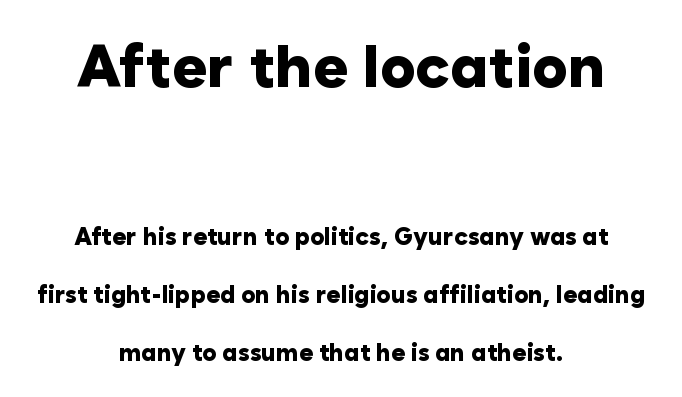
{"serif": "no", "italic": "no", "bold": "yes", "weight": "heavy", "width": "normal", "stroke_contrast": "low", "x_height": "medium", "monospaced": "no", "underline": "no", "align": "center", "line_spacing": "loose", "line_spacing_ratio": 2.42, "letter_spacing": "normal", "letter_spacing_em": 0.0, "larger_block": "first", "size_ratio": 2.5, "glyph_px": 60}
